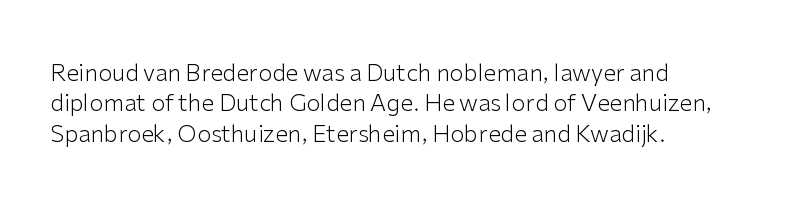
Q: Is the text bold? A: No.
Q: Is the text italic (slanted)? A: No, it is upright.
Q: Is the text underlined? A: No.
Q: How is the paragraph aligned? A: Left-aligned.
Q: Is the spacing between letters normal or unusually wide? A: Normal.
Q: Is the spacing between lines tight, normal or loose? A: Normal.
